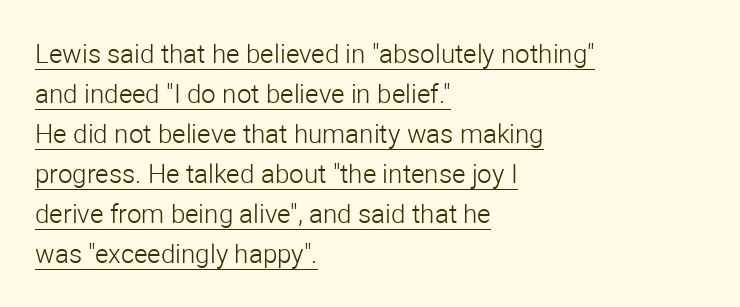
{"italic": "no", "bold": "no", "underline": "yes", "align": "left", "line_spacing": "normal", "line_spacing_ratio": 1.54, "letter_spacing": "normal", "letter_spacing_em": 0.0, "glyph_px": 26}
